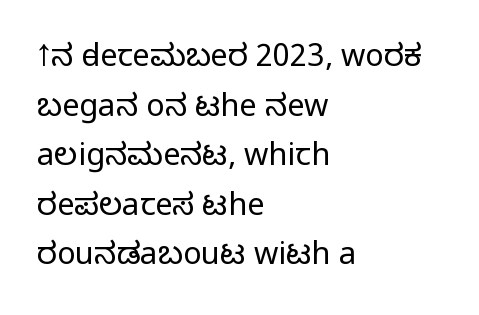
Q: Is the text bold? A: No.
Q: Is the text italic (slanted)? A: No, it is upright.
Q: Is the typeface a serif or a sans-serif typeface? A: Sans-serif.
Q: Is the text underlined? A: No.
Q: How is the paragraph aligned? A: Left-aligned.
Q: Is the spacing between letters normal or unusually wide? A: Normal.
Q: Is the spacing between lines tight, normal or loose? A: Normal.
Q: Width (condensed, normal, or wide)? A: Normal.
Q: Stroke contrast? A: Low.
Q: x-height? A: Medium.
Q: Monospaced? A: No.
